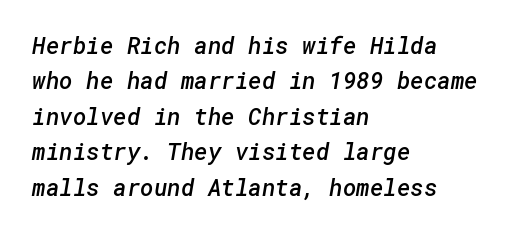
The space directly below the letters is spotless. If you drew a ruler down the left edge, every line would touch it. Evenly set lines give the paragraph a standard silhouette. In terms of weight, the rendering is demibold, just under bold. Caption: standard tracking, unaltered.
